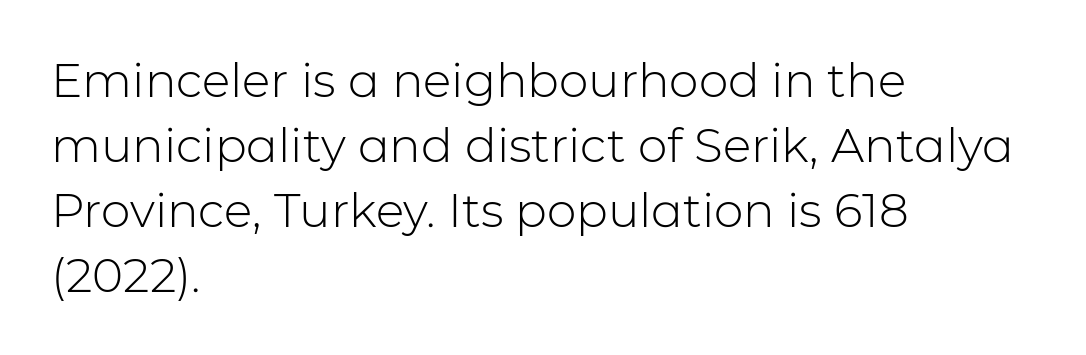
Whoever set this chose a conventional vertical rhythm. The gaps between neighbouring characters are ordinary and unremarkable. One-word summary of the alignment: left. This is sans-serif lettering, the kind often seen on screens and signage. The characters are drawn with everyday or finer stroke widths. The gap between lines stays unmarked.
